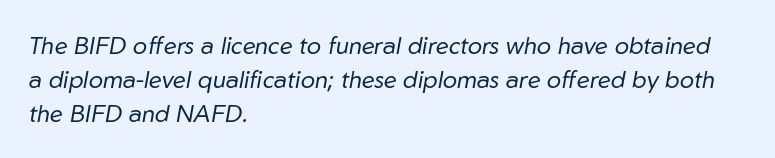
Typeset ragged right — the left edge is the straight one. Underline: absent. Looking at the ascenders, they clearly lean. The lines sit at an ordinary, default distance from one another. Is the letter spacing exaggerated? No — it looks like the ordinary default. Stem width sits at or under what a default text font uses.
